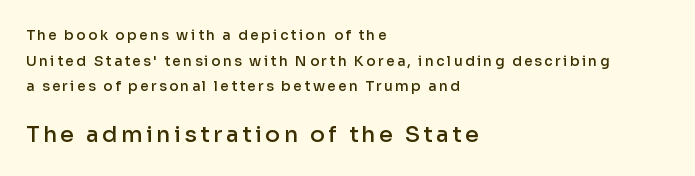
{"italic": "no", "bold": "semi", "underline": "no", "align": "left", "line_spacing_ratio": 1.83, "larger_block": "second", "size_ratio": 1.57, "glyph_px": 22}
